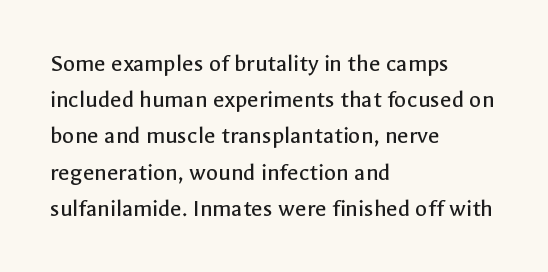
The cut favours lightness, reaching ordinary text weight at its darkest. Left-aligned paragraph, ragged on the right. There is no visible air inserted between adjacent glyphs. Has an underline been added? It has not. Upright lettering throughout. Leading matches the norm, producing a regular column.
